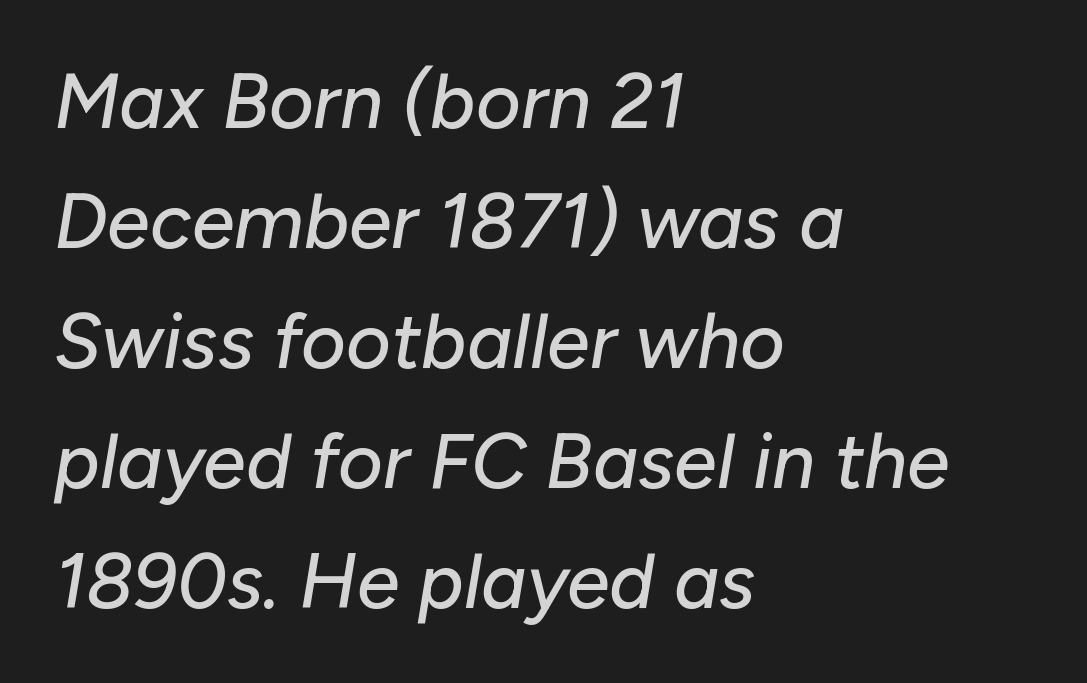
Q: Is the text italic (slanted)? A: Yes, it leans right by about 10 degrees.
Q: Is the text underlined? A: No.
Q: How is the paragraph aligned? A: Left-aligned.
Q: Is the spacing between letters normal or unusually wide? A: Normal.
Q: Is the spacing between lines tight, normal or loose? A: Normal.
Q: Width (condensed, normal, or wide)? A: Normal.
Q: Stroke contrast? A: Low.
Q: x-height? A: Medium.
Q: Monospaced? A: No.
